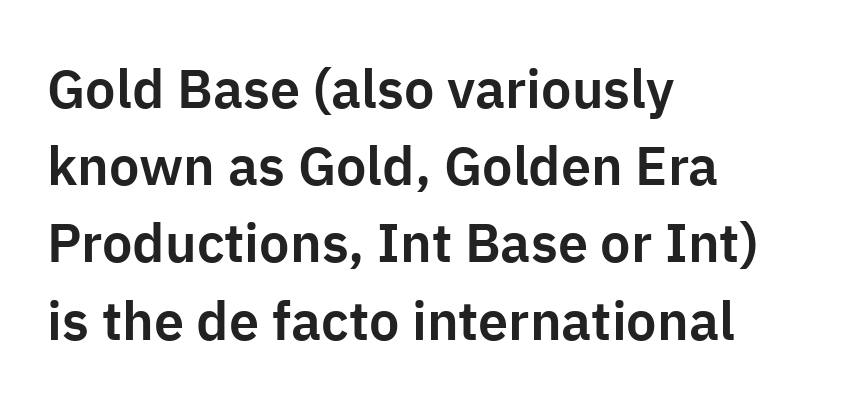
{"serif": "no", "italic": "no", "width": "normal", "stroke_contrast": "low", "x_height": "medium", "monospaced": "no", "underline": "no", "align": "left", "line_spacing": "normal", "line_spacing_ratio": 1.43, "letter_spacing": "normal", "letter_spacing_em": 0.0, "glyph_px": 54}
